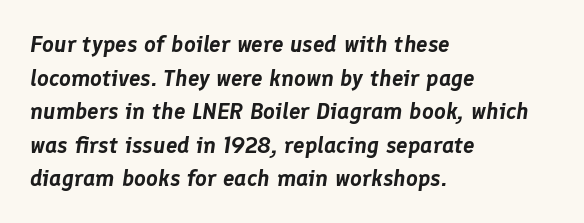
The image shows 23 px text type, italic (leaning right); set left-aligned, normal line spacing (1.46x), normal letter spacing, not underlined.
